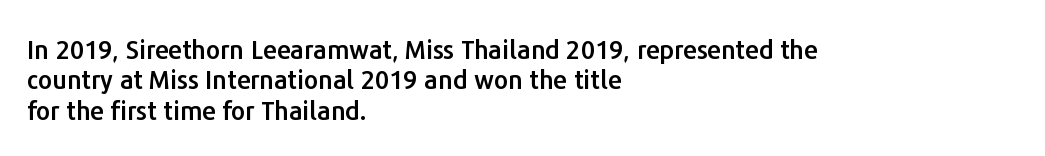
The typography opts for an upright posture over an oblique one. The letterforms sit shoulder to shoulder at normal distance. Compared with a centered layout, this one pins lines to the left instead. Descenders are the only things crossing below the line.
